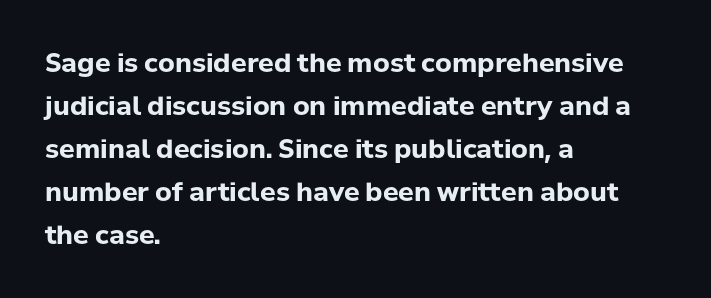
Summary of vertical rhythm: regular, with standard interline spacing. The face used here has the dense, thick strokes of a bold. Underlining? Definitely not there. Notice how the stems are strictly vertical — no italics here.
